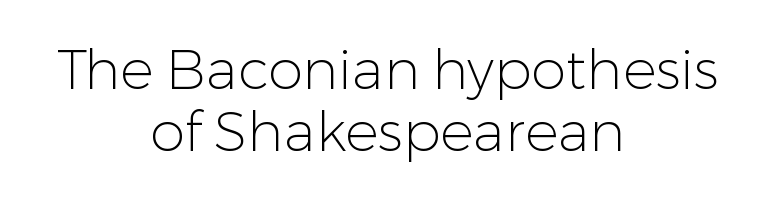
This sample trades vertical openness for compactness between lines. A centered setting, common on invitations and titles, is used for this passage. Think standard paragraph weight, or any step lighter than that. Every stem runs plumb, perpendicular to the baseline. Each word holds together tightly as a unit, with standard inter-letter gaps.
